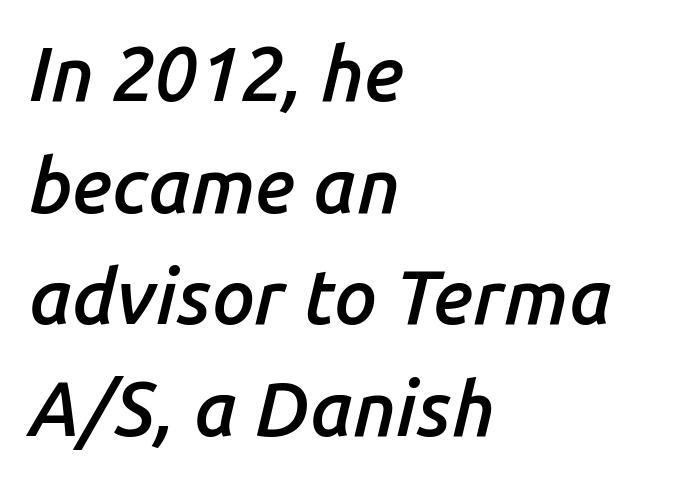
Standard letterfit; no display-style spreading of the glyphs. Designer's note — italics engaged. The leading is moderate, giving the passage an even texture. The rendering uses natural spacing where letterforms have individual widths. Caption: multi-line text, flush left, ragged right. A bare baseline throughout the passage.
